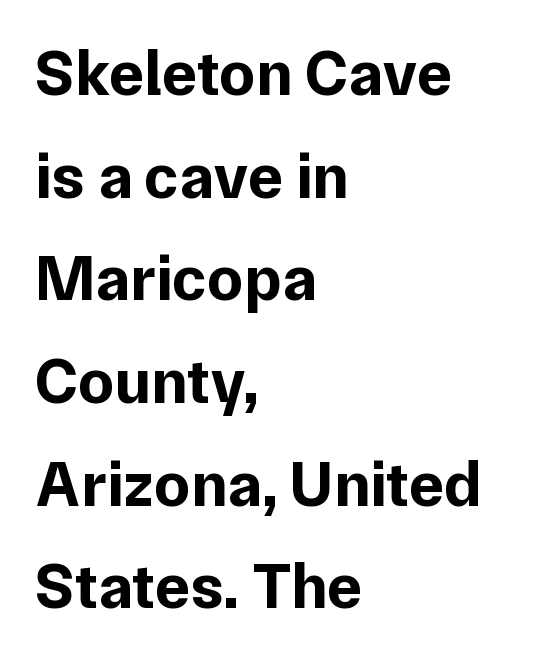
Q: Is the text bold? A: Yes.
Q: Is the text italic (slanted)? A: No, it is upright.
Q: Is the typeface a serif or a sans-serif typeface? A: Sans-serif.
Q: Is the text underlined? A: No.
Q: How is the paragraph aligned? A: Left-aligned.
Q: Is the spacing between letters normal or unusually wide? A: Normal.
Q: Is the spacing between lines tight, normal or loose? A: Normal.
Q: Width (condensed, normal, or wide)? A: Normal.
Q: Stroke contrast? A: Low.
Q: x-height? A: Medium.
Q: Monospaced? A: No.
